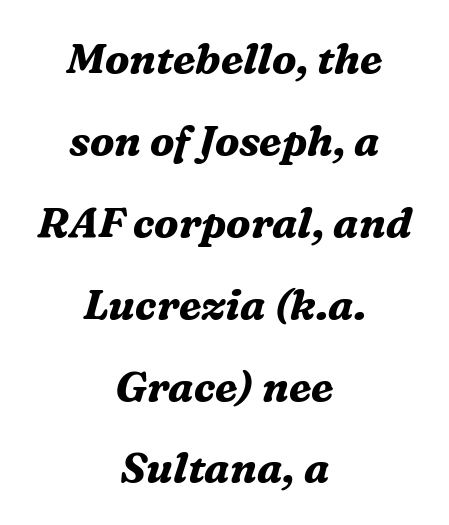
The image shows 42 px bold serif type, italic (leaning right); set centered, loose line spacing (1.95x), normal letter spacing, not underlined; medium stroke contrast and a medium x-height.
